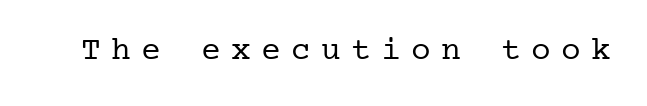
The image shows 33 px regular-weight serif type, upright; set unusually wide letter spacing (+0.31 em), not underlined; low stroke contrast and a medium x-height.
